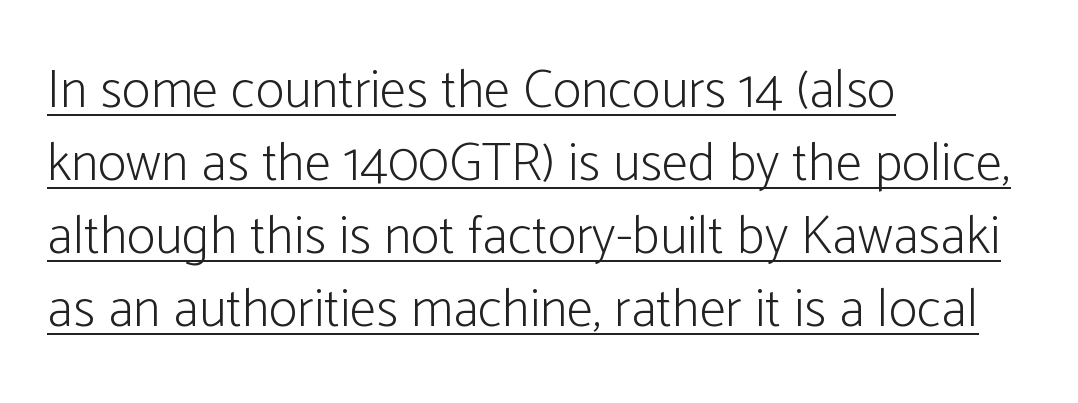
Note the varied advance widths — an 'i' is clearly narrower than an 'm'. Glyph-to-glyph distance matches everyday printed text. Horizontal alignment here is leftward, the default for most running prose. A quiet, ordinary-to-light weight characterises the typeface. Honestly, the row spacing looks completely unremarkable.
